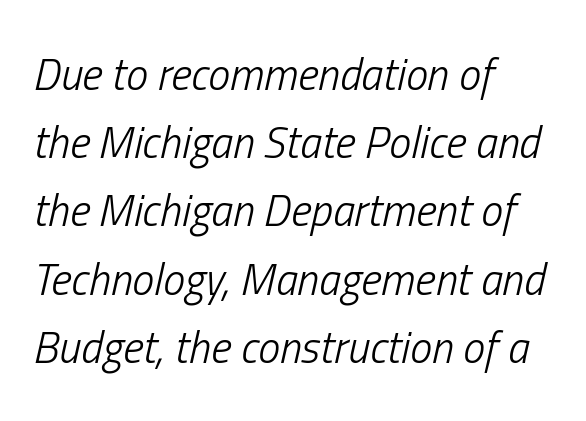
Descender tails drop into unmarked territory. The letters advance in unequal steps, a hallmark of proportional type. The vertical gap from one line to the next is medium. The font's italic variant was chosen for this text. Does extra space separate the letters? No, they use regular spacing. Casual observation: everything's shoved over to the left.
